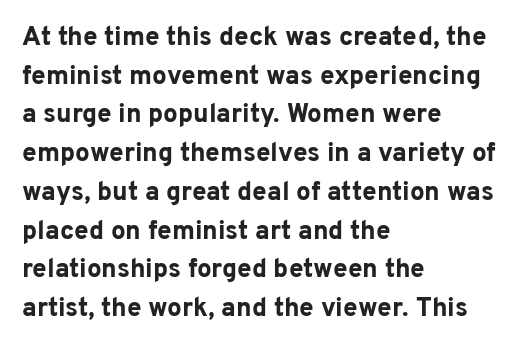
Q: Is the text bold? A: Yes.
Q: Is the text italic (slanted)? A: No, it is upright.
Q: Is the text underlined? A: No.
Q: How is the paragraph aligned? A: Left-aligned.
Q: Is the spacing between letters normal or unusually wide? A: Normal.
Q: Is the spacing between lines tight, normal or loose? A: Normal.
